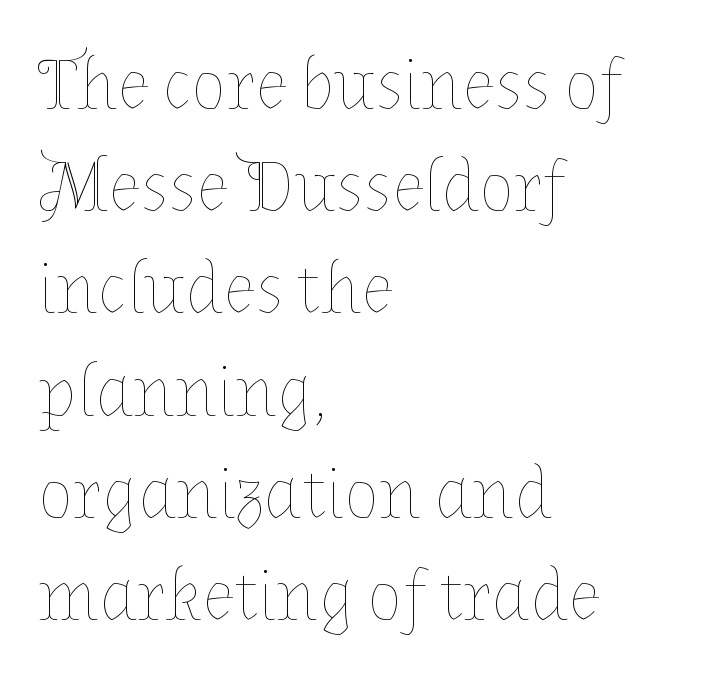
Q: Is the text bold? A: No.
Q: Is the text italic (slanted)? A: No, it is upright.
Q: Is the text underlined? A: No.
Q: How is the paragraph aligned? A: Left-aligned.
Q: Is the spacing between letters normal or unusually wide? A: Normal.
Q: Is the spacing between lines tight, normal or loose? A: Normal.
Q: Width (condensed, normal, or wide)? A: Normal.
Q: Stroke contrast? A: Low.
Q: x-height? A: Medium.
Q: Monospaced? A: No.
